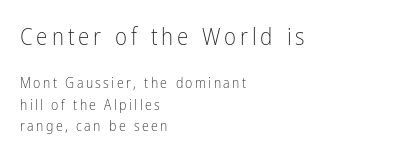
Glance below the letters and you will spot only blank space. The specimen reads as upright at a glance. Vertical spacing — default. If you drew a ruler down the left edge, every line would touch it.
